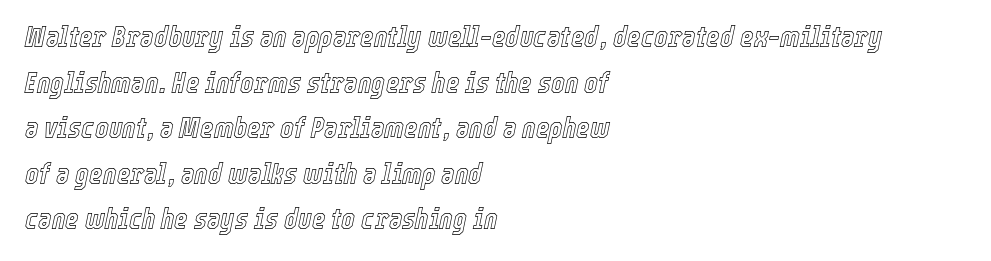
Only glyphs here, with clear space below each row. The designer left line spacing at the default. Where is the straight margin? On the left. The horizontal fit of the characters is conventional and even. The text carries the slant typical of an italic or oblique font.
